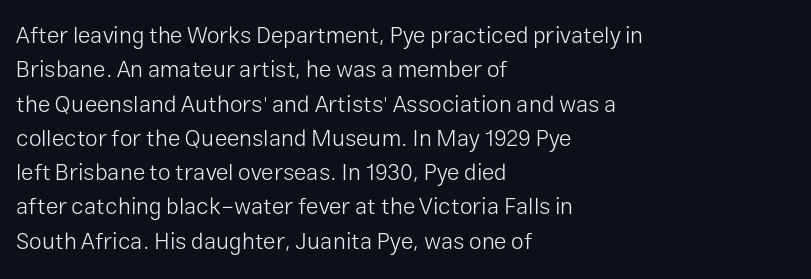
The vertical gap from one line to the next is medium. These lines were composed using upright roman letters. Horizontal alignment here is leftward, the default for most running prose. The gaps between neighbouring characters are ordinary and unremarkable. Weight: regular or lighter.
